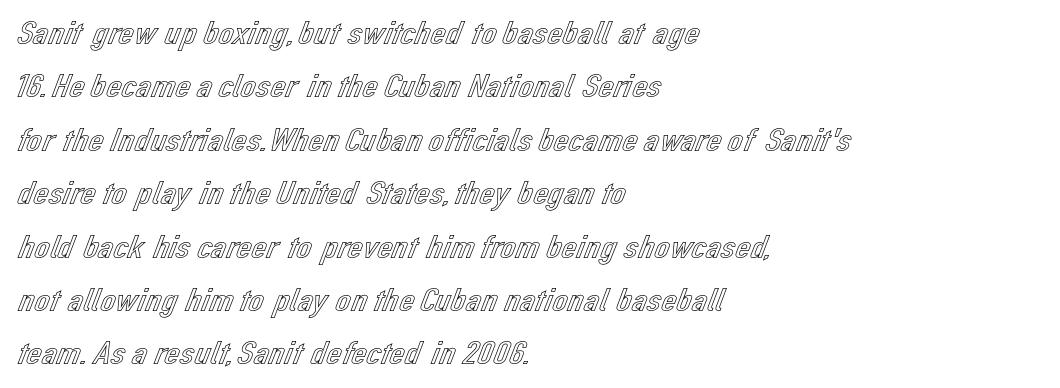
Q: Is the text italic (slanted)? A: Yes.
Q: Is the text underlined? A: No.
Q: How is the paragraph aligned? A: Left-aligned.
Q: Is the spacing between letters normal or unusually wide? A: Normal.
Q: Is the spacing between lines tight, normal or loose? A: Normal.
Q: Width (condensed, normal, or wide)? A: Normal.
Q: x-height? A: Medium.
Q: Monospaced? A: No.
